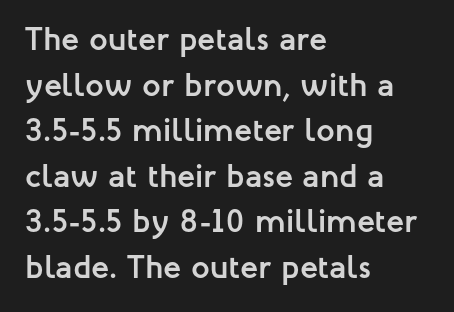
{"serif": "no", "italic": "no", "bold": "yes", "weight": "semibold", "width": "normal", "stroke_contrast": "low", "x_height": "medium", "monospaced": "no", "underline": "no", "align": "left", "line_spacing": "normal", "line_spacing_ratio": 1.38, "letter_spacing": "normal", "letter_spacing_em": 0.0, "glyph_px": 33}
